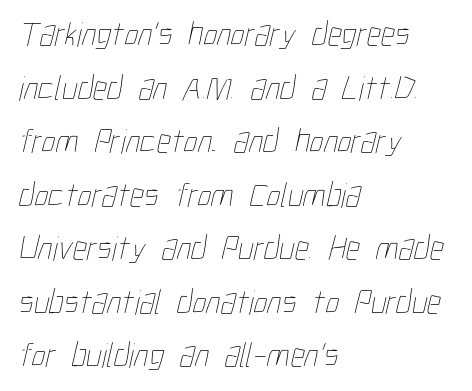
The image shows 35 px thin, condensed type; set left-aligned, normal line spacing (1.53x), normal letter spacing, not underlined; low stroke contrast and a medium x-height.
